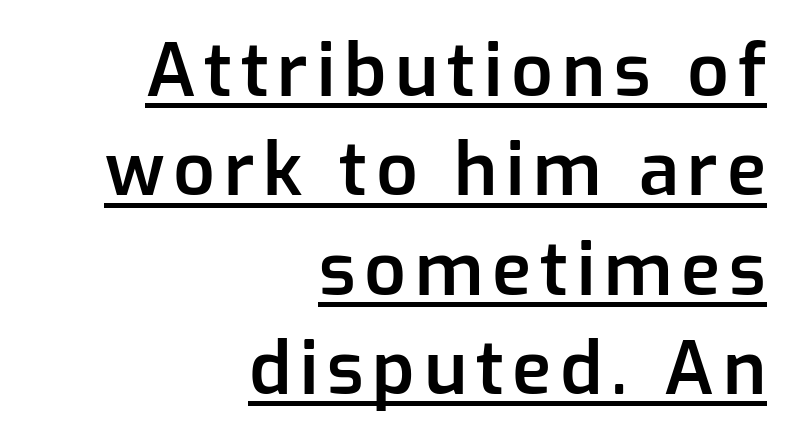
{"serif": "no", "italic": "no", "bold": "semi", "weight": "semibold", "width": "normal", "stroke_contrast": "low", "x_height": "medium", "monospaced": "no", "underline": "yes", "align": "right", "line_spacing": "normal", "line_spacing_ratio": 1.36, "glyph_px": 73}
